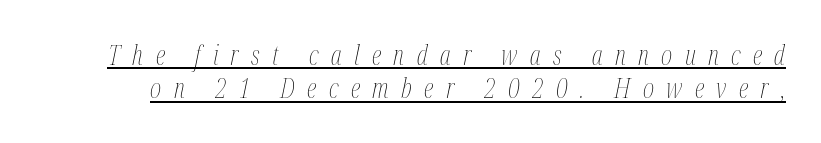
The image shows 27 px text type, italic (leaning right); set line spacing 1.24x, unusually wide letter spacing (+0.46 em), underlined.
